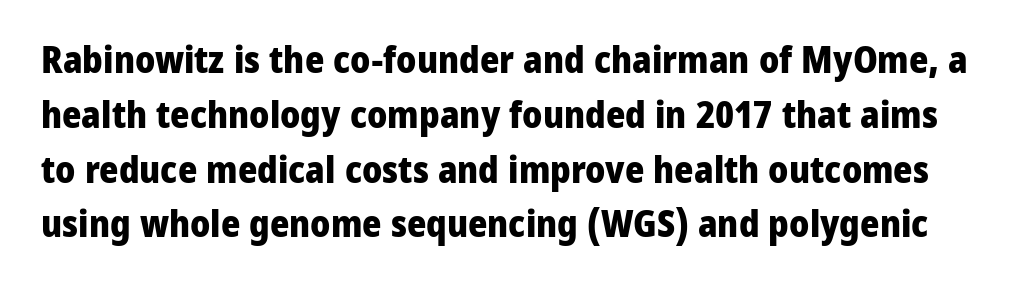
Q: Is the text bold? A: Yes.
Q: Is the text italic (slanted)? A: No, it is upright.
Q: Is the typeface a serif or a sans-serif typeface? A: Sans-serif.
Q: Is the text underlined? A: No.
Q: Is the spacing between letters normal or unusually wide? A: Normal.
Q: Is the spacing between lines tight, normal or loose? A: Normal.
Q: Width (condensed, normal, or wide)? A: Normal.
Q: Stroke contrast? A: Low.
Q: x-height? A: Medium.
Q: Monospaced? A: No.
